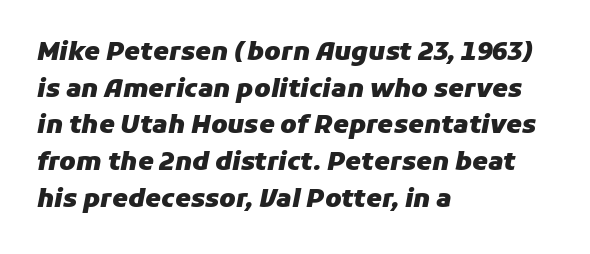
The text carries the slant typical of an italic or oblique font. The face used here is rendered with its standard letterfit. The gap between lines stays unmarked. The text block is weighted toward the left margin, trailing off unevenly rightward. Weight check: bold — yes, fully. Honestly, the row spacing looks completely unremarkable.
